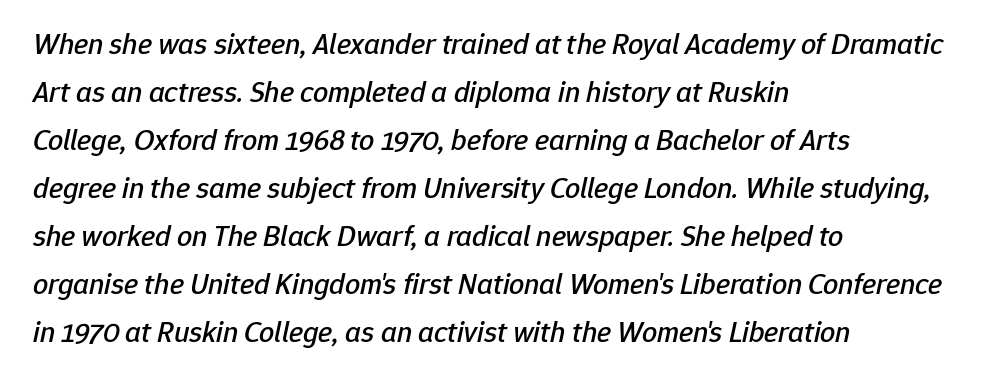
Q: Is the text italic (slanted)? A: Yes, it leans right by about 12 degrees.
Q: Is the text underlined? A: No.
Q: How is the paragraph aligned? A: Left-aligned.
Q: Is the spacing between letters normal or unusually wide? A: Normal.
Q: Is the spacing between lines tight, normal or loose? A: Normal.
Q: Width (condensed, normal, or wide)? A: Normal.
Q: Stroke contrast? A: Low.
Q: x-height? A: Medium.
Q: Monospaced? A: No.
